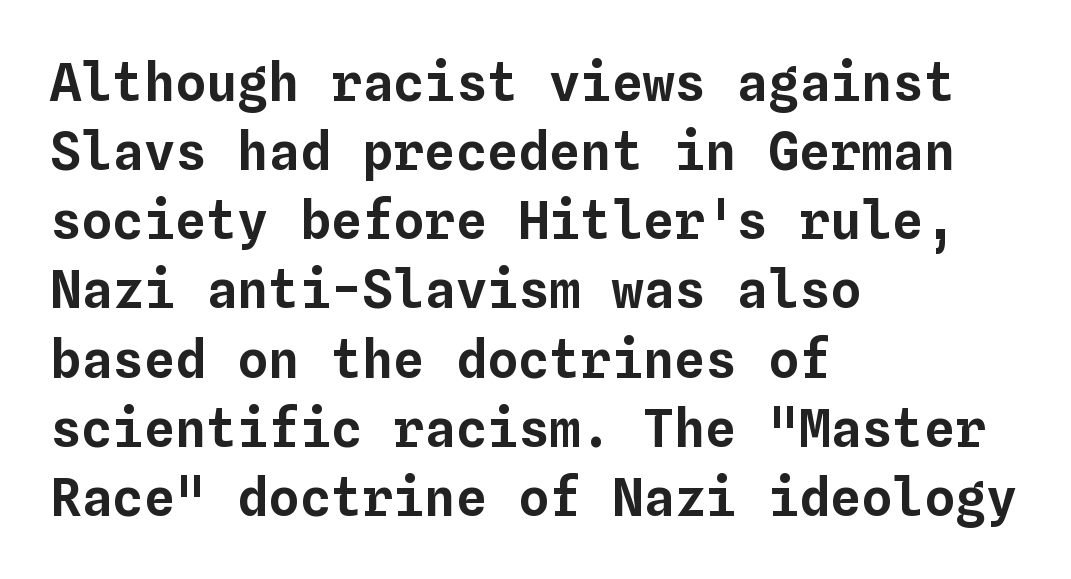
The image shows 52 px text type, upright, monospaced; set left-aligned, normal line spacing (1.33x), normal letter spacing, not underlined; low stroke contrast and a medium x-height.
